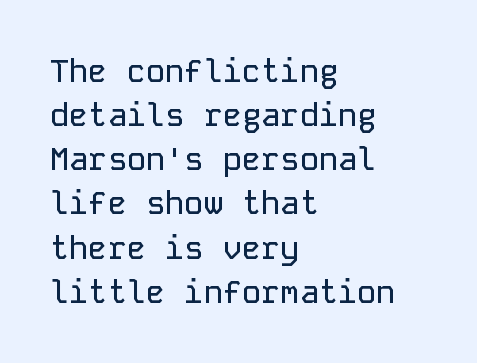
{"serif": "no", "italic": "no", "width": "normal", "stroke_contrast": "low", "x_height": "medium", "monospaced": "yes", "underline": "no", "align": "left", "line_spacing": "normal", "line_spacing_ratio": 1.38, "letter_spacing": "normal", "letter_spacing_em": 0.0, "glyph_px": 32}
